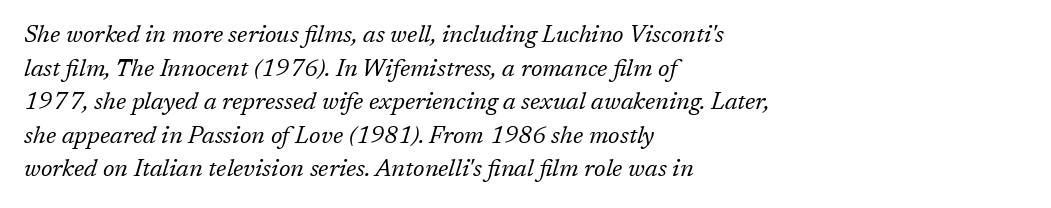
Q: Is the text bold? A: No.
Q: Is the text italic (slanted)? A: Yes, it leans right by about 17 degrees.
Q: Is the text underlined? A: No.
Q: How is the paragraph aligned? A: Left-aligned.
Q: Is the spacing between letters normal or unusually wide? A: Normal.
Q: Is the spacing between lines tight, normal or loose? A: Normal.
